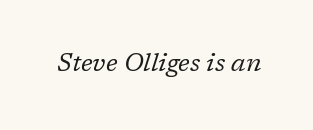
The image shows 25 px text type, italic (leaning right); set normal letter spacing, not underlined.
